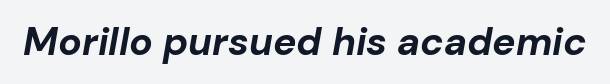
Spacing between characters is what you'd get straight out of the box. Bold? Absolutely — the strokes are thick and heavy. Varying glyph widths throughout — classic text-font behaviour. Rendered with sloped, italic letterforms. The passage shown is not underscored anywhere.
